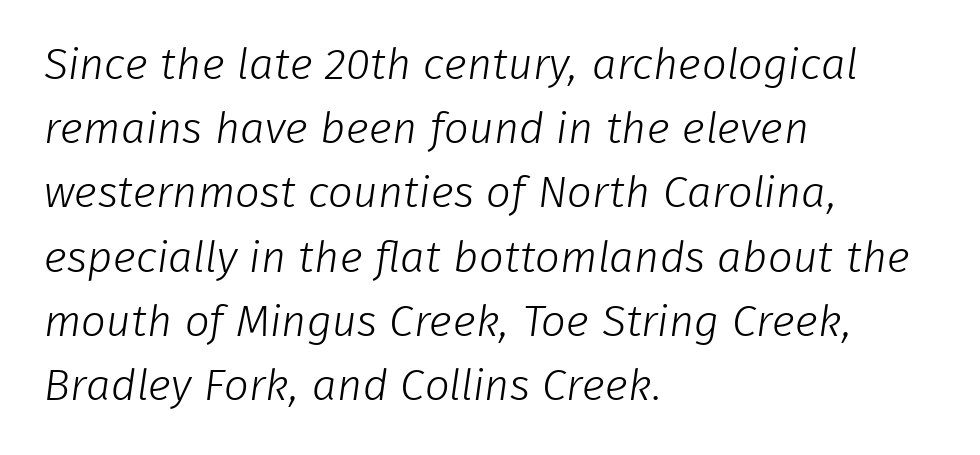
Each letter keeps its own natural width here, so spacing adapts to shape. The type is set solid horizontally, with unmodified tracking. Stems here are at most as thick as an everyday book face. These lines stack with their left ends in a neat column. The rows are spaced the way most documents space them.
